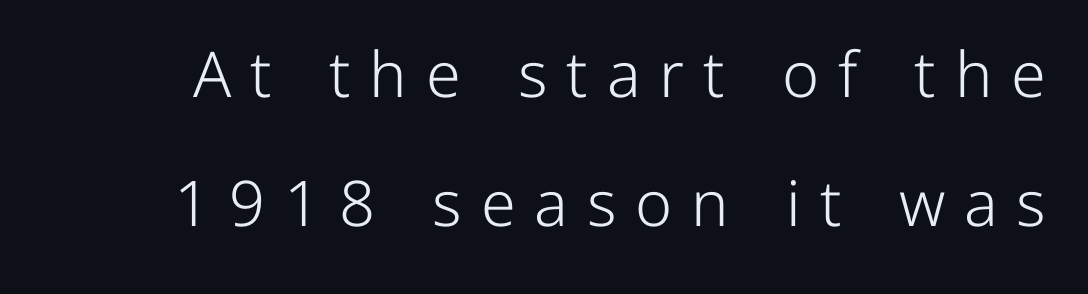
Underline: absent. Posture: straight, roman, zero tilt. Varying glyph widths throughout — classic text-font behaviour. You could only call the tracking loose — the letters float apart. Examine the stroke ends and you'll find no serifs. Heaviness? Minimal to ordinary, like unemphasized prose.
